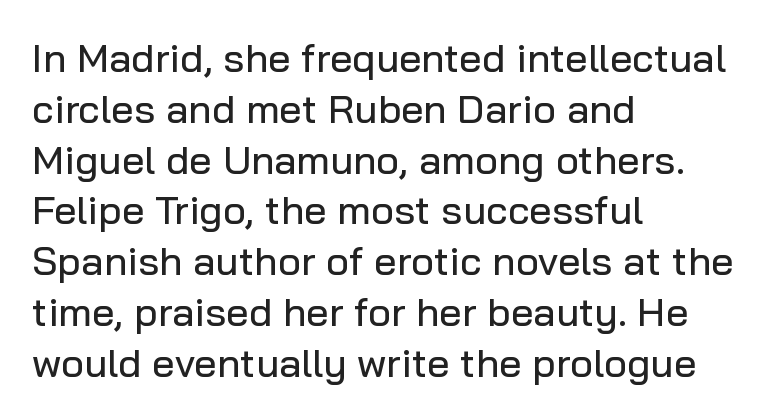
{"serif": "no", "italic": "no", "width": "normal", "stroke_contrast": "low", "x_height": "medium", "monospaced": "no", "underline": "no", "align": "left", "line_spacing": "normal", "line_spacing_ratio": 1.27, "letter_spacing": "normal", "letter_spacing_em": 0.0, "glyph_px": 40}
